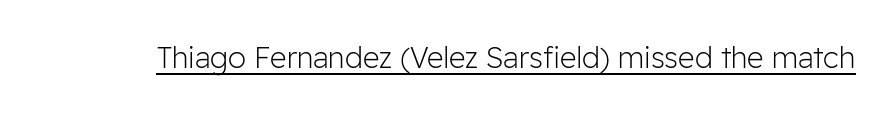
Think of a printed novel: that variable character pitch is what you see here. Nope, not italic — everything's standing straight. What stands out about the letter spacing? Nothing — it is the standard amount. Students, observe the line beneath the letters — that is underlining. The type family on display is of the sans-serif kind. Caption: face not bold, strokes unweighted.
